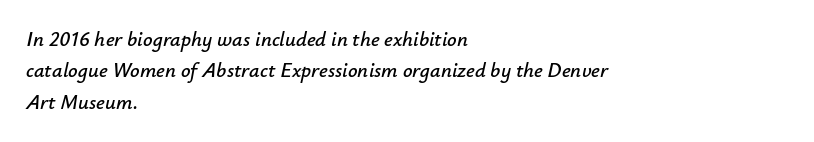
{"italic": "yes", "lean": "right", "slant_degrees": 12, "underline": "no", "align": "left", "line_spacing": "normal", "line_spacing_ratio": 1.5, "letter_spacing": "normal", "letter_spacing_em": 0.0, "glyph_px": 21}
